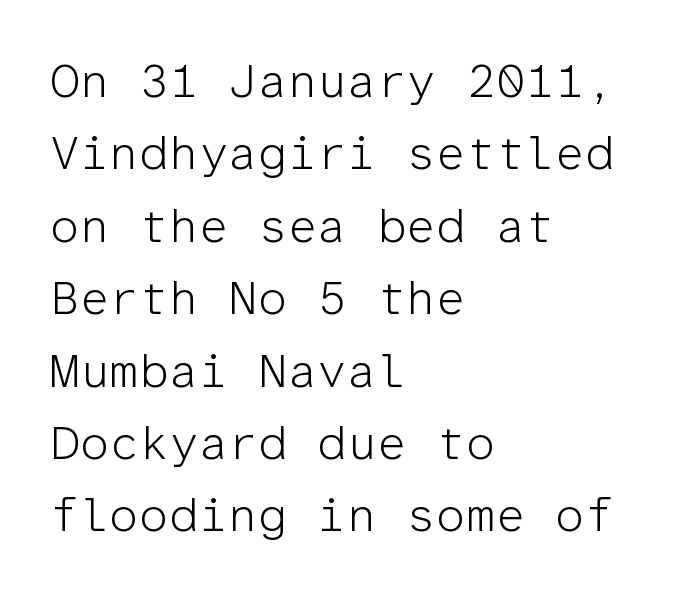
The paragraph shown leans on its left margin. The typeface chosen for these lines omits serifs. In terms of letterspacing, this is plain default setting. In terms of leading, this rendering sits right in the middle.
